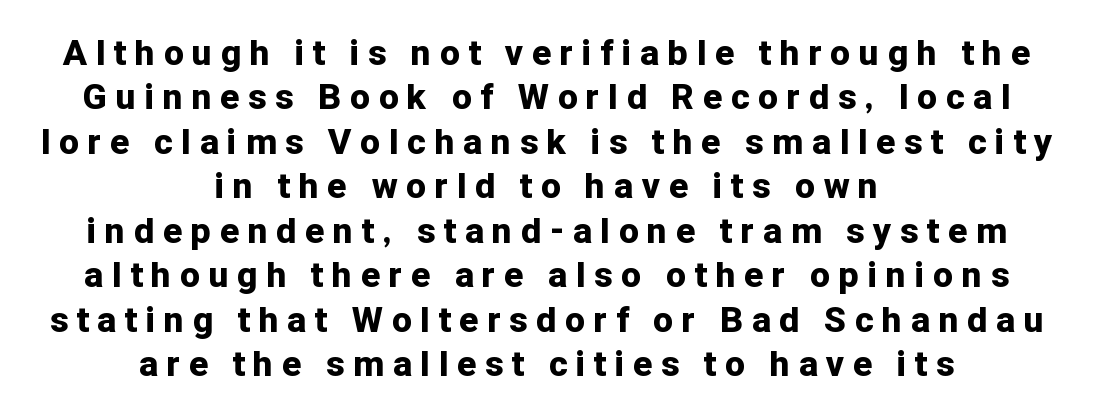
The image shows 35 px bold sans-serif type, upright; set centered, normal line spacing (1.27x), unusually wide letter spacing (+0.26 em), not underlined; low stroke contrast and a medium x-height.
